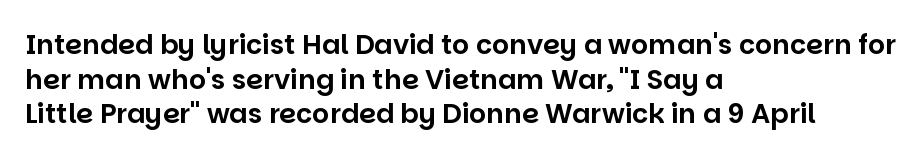
The image shows 27 px text type, upright; set left-aligned, normal line spacing (1.28x), normal letter spacing, not underlined.
